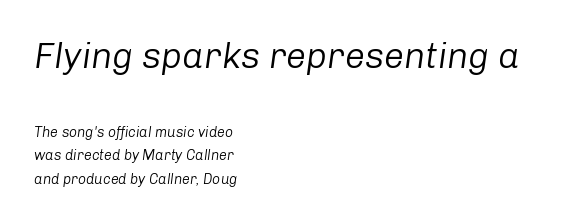
The strip under each line holds only bare page. Summary of weight: not heavy and not bold. Vertical spacing — default. Here the glyphs are tracked normally, forming tight word shapes. Scale decreases going downward across the two blocks. Line starts are locked; line ends wander.
